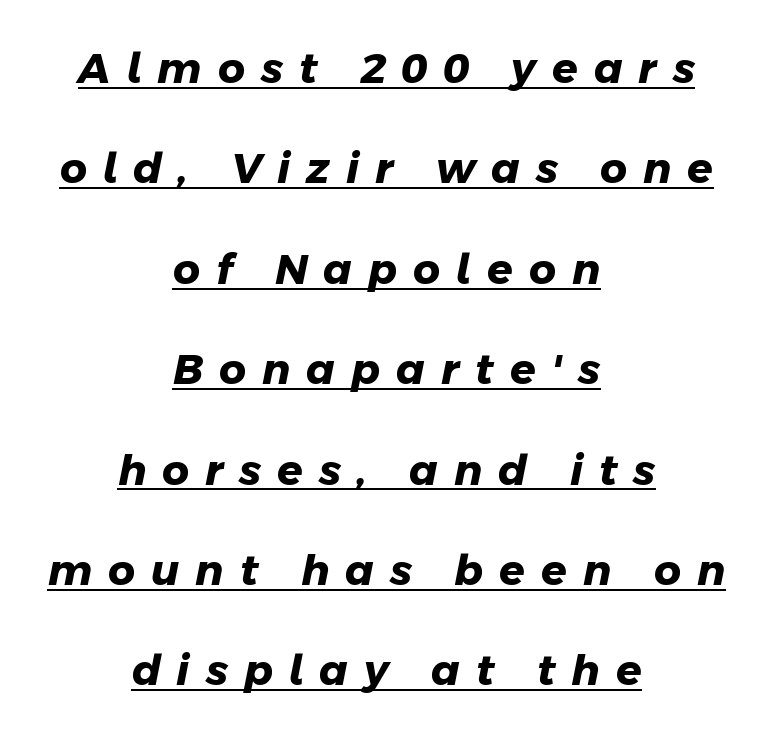
The image shows 42 px heavy sans-serif type; set centered, loose line spacing (2.39x), unusually wide letter spacing (+0.38 em), underlined; low stroke contrast and a medium x-height.
